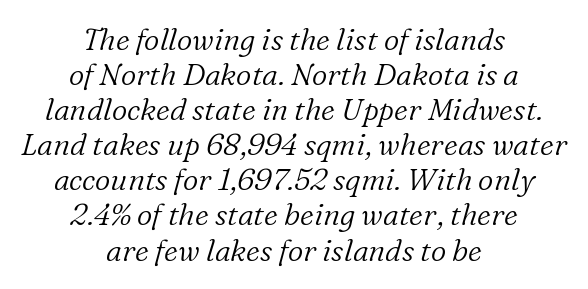
Q: Is the text bold? A: No.
Q: Is the text italic (slanted)? A: Yes, it leans right by about 16 degrees.
Q: Is the typeface a serif or a sans-serif typeface? A: Serif.
Q: Is the text underlined? A: No.
Q: How is the paragraph aligned? A: Centered.
Q: Is the spacing between letters normal or unusually wide? A: Normal.
Q: Width (condensed, normal, or wide)? A: Normal.
Q: Stroke contrast? A: Low.
Q: x-height? A: Medium.
Q: Monospaced? A: No.
